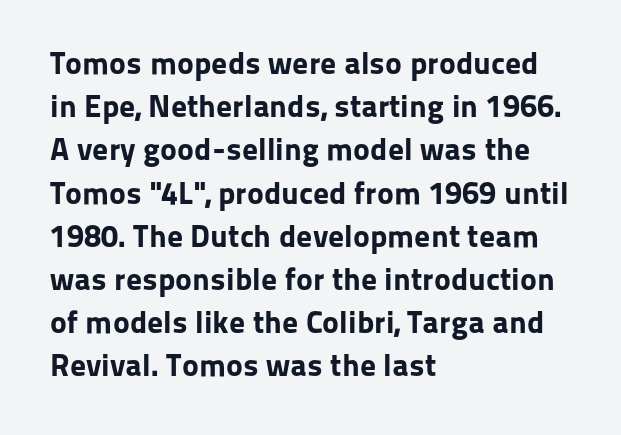
Letter spacing: default. One-word summary of the alignment: left. Heavy-handed strokes throughout: this text is bold. Decoration check: the copy has no underline. Characters remain perfectly vertical along every line. The passage shown stacks its lines at a standard gap.
